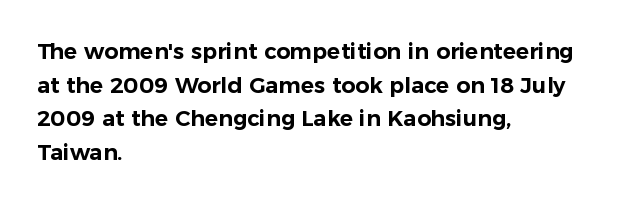
{"italic": "no", "underline": "no", "align": "left", "line_spacing": "normal", "line_spacing_ratio": 1.53, "letter_spacing": "normal", "letter_spacing_em": 0.0, "glyph_px": 22}
